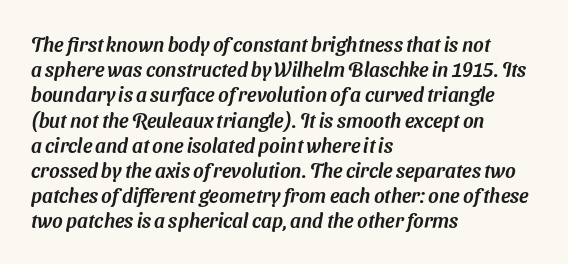
Type without underlining. Between one letter and the next there's only the usual sliver of space. Notice how descenders clear the ascenders below comfortably — that's standard leading. The setting favours the left margin, as ordinary paragraphs usually do.
